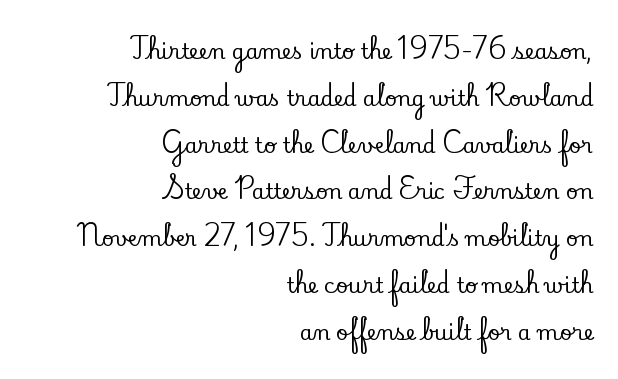
The image shows 21 px text type, upright; set right-aligned, loose line spacing (2.23x), normal letter spacing, not underlined.
